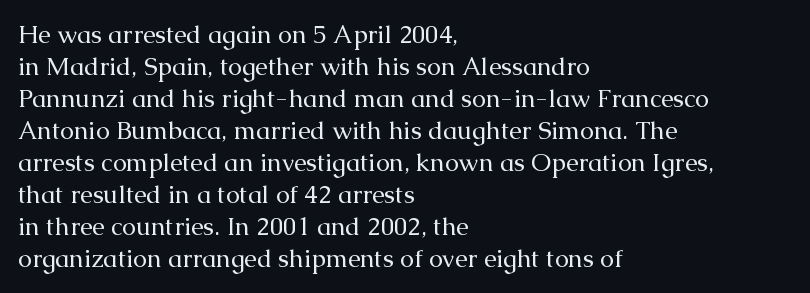
Q: Is the text bold? A: No.
Q: Is the text italic (slanted)? A: No, it is upright.
Q: Is the text underlined? A: No.
Q: How is the paragraph aligned? A: Left-aligned.
Q: Is the spacing between letters normal or unusually wide? A: Normal.
Q: Is the spacing between lines tight, normal or loose? A: Normal.
